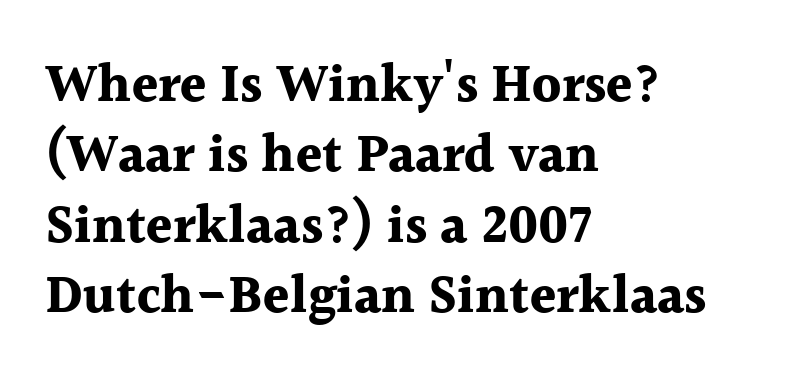
Q: Is the text bold? A: Yes.
Q: Is the text italic (slanted)? A: No, it is upright.
Q: Is the typeface a serif or a sans-serif typeface? A: Serif.
Q: Is the text underlined? A: No.
Q: How is the paragraph aligned? A: Left-aligned.
Q: Is the spacing between letters normal or unusually wide? A: Normal.
Q: Is the spacing between lines tight, normal or loose? A: Normal.
Q: Width (condensed, normal, or wide)? A: Normal.
Q: x-height? A: Medium.
Q: Monospaced? A: No.
